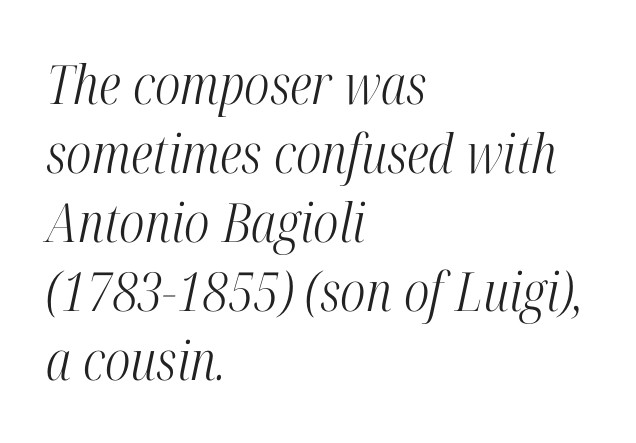
Leftover space on each line is placed entirely after the last word. Short note: letters normally spaced. Here the designer chose a conventional face with non-uniform glyph widths. Summary of weight: not heavy and not bold.
